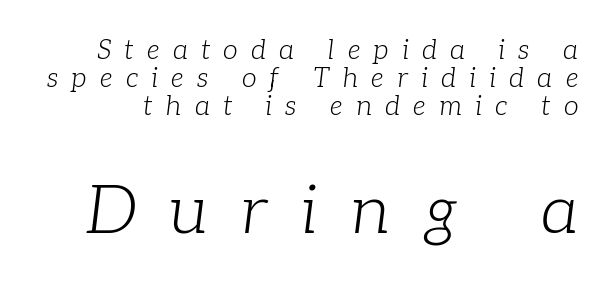
{"serif": "yes", "italic": "yes", "lean": "right", "slant_degrees": 7, "bold": "no", "weight": "light", "width": "normal", "stroke_contrast": "low", "x_height": "medium", "monospaced": "no", "underline": "no", "line_spacing": "tight", "line_spacing_ratio": 1.04, "letter_spacing": "wide", "letter_spacing_em": 0.49, "larger_block": "second", "size_ratio": 2.48, "glyph_px": 67}
